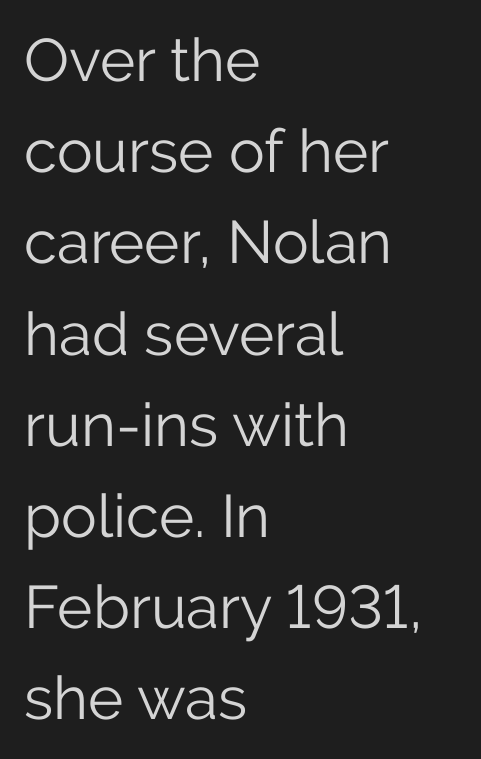
Q: Is the text bold? A: No.
Q: Is the text italic (slanted)? A: No, it is upright.
Q: Is the typeface a serif or a sans-serif typeface? A: Sans-serif.
Q: Is the text underlined? A: No.
Q: How is the paragraph aligned? A: Left-aligned.
Q: Is the spacing between letters normal or unusually wide? A: Normal.
Q: Is the spacing between lines tight, normal or loose? A: Normal.
Q: Width (condensed, normal, or wide)? A: Normal.
Q: Stroke contrast? A: Low.
Q: x-height? A: Medium.
Q: Monospaced? A: No.
